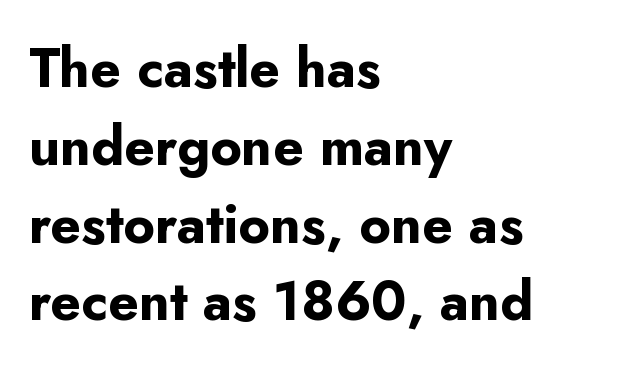
{"serif": "no", "italic": "no", "bold": "yes", "weight": "bold", "width": "normal", "stroke_contrast": "low", "x_height": "small", "monospaced": "no", "underline": "no", "align": "left", "line_spacing": "normal", "line_spacing_ratio": 1.44, "letter_spacing": "normal", "letter_spacing_em": 0.0, "glyph_px": 54}
